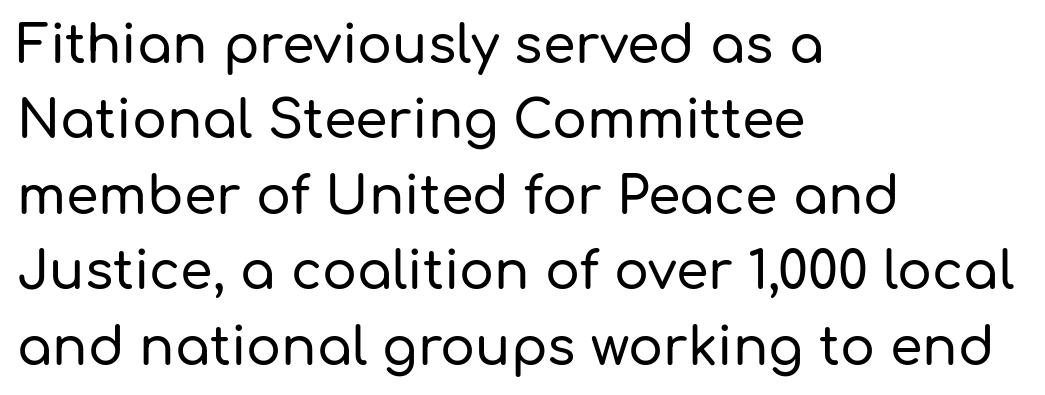
The image shows 52 px sans-serif type, upright; set left-aligned, normal line spacing (1.45x), normal letter spacing, not underlined; low stroke contrast and a medium x-height.
